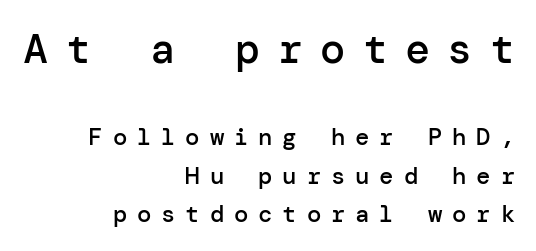
{"serif": "no", "italic": "no", "bold": "semi", "weight": "semibold", "width": "normal", "stroke_contrast": "low", "x_height": "medium", "underline": "no", "align": "right", "line_spacing": "normal", "line_spacing_ratio": 1.59, "letter_spacing": "wide", "letter_spacing_em": 0.41, "larger_block": "first", "size_ratio": 1.75, "glyph_px": 42}
